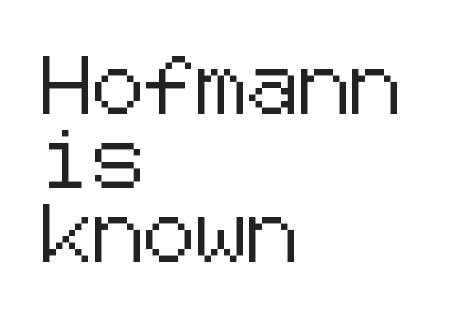
These lines were composed using upright roman letters. Line starts are locked; line ends wander. Students, note that the glyphs here touch the page at normal intervals. Rows of type keep a routine distance in the vertical direction.
